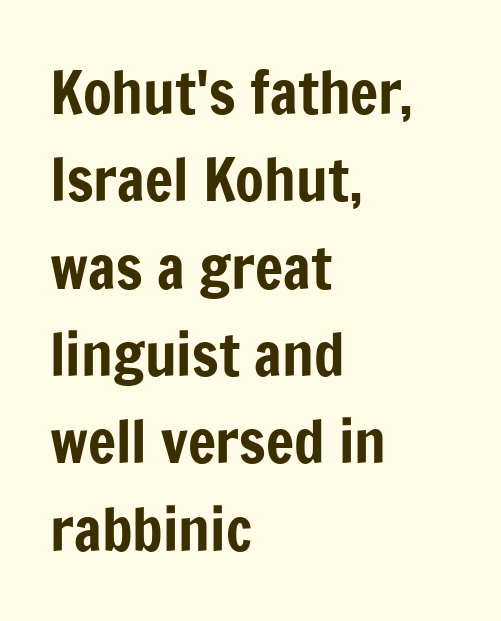
{"serif": "no", "italic": "no", "width": "condensed", "stroke_contrast": "low", "x_height": "medium", "monospaced": "no", "underline": "no", "align": "left", "line_spacing": "normal", "line_spacing_ratio": 1.48, "letter_spacing": "normal", "letter_spacing_em": 0.0, "glyph_px": 59}
